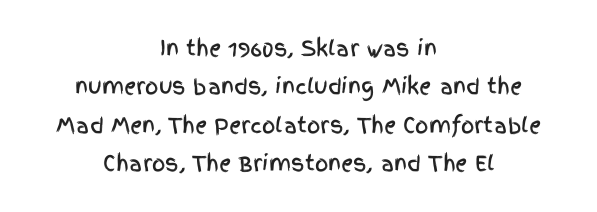
The specimen omits any rule beneath the text block's lines. The paragraph has two soft edges and a firm central axis. This rendering leaves character spacing at its baseline value. Ascenders rise straight up at ninety degrees.
